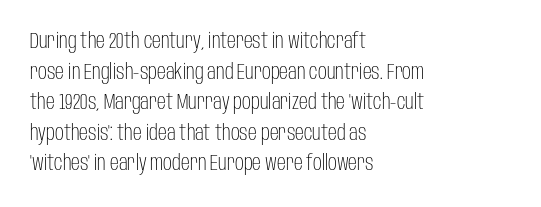
The image shows 22 px text type, upright; set left-aligned, normal line spacing (1.39x), normal letter spacing, not underlined.
